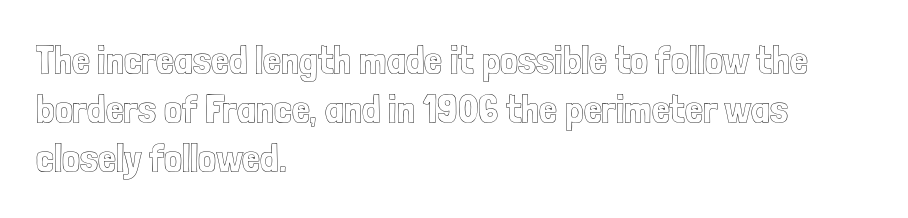
{"italic": "no", "width": "condensed", "x_height": "medium", "monospaced": "no", "underline": "no", "align": "left", "line_spacing_ratio": 1.22, "letter_spacing": "normal", "letter_spacing_em": 0.0, "glyph_px": 40}
